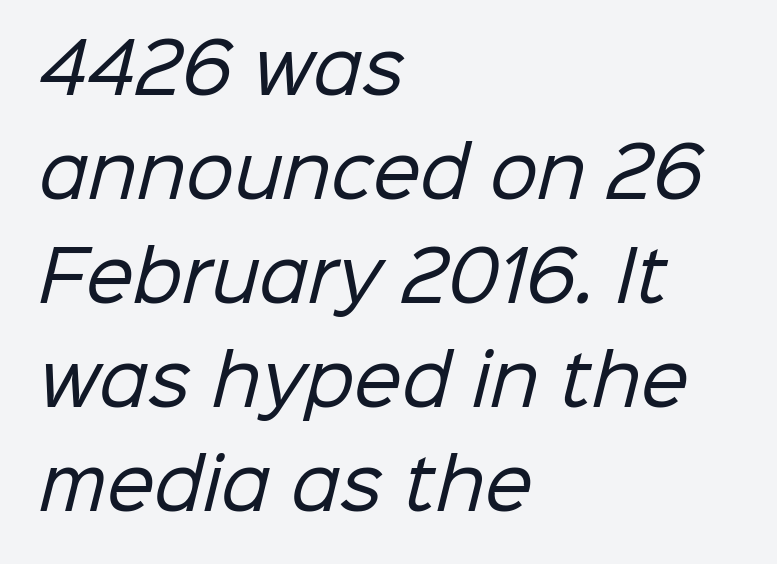
The image shows 68 px regular-weight sans-serif type; set left-aligned, normal line spacing (1.53x), normal letter spacing, not underlined; low stroke contrast and a medium x-height.
